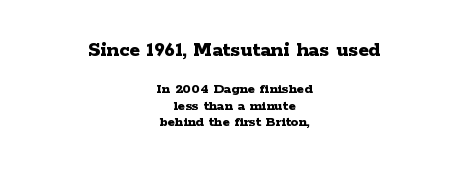
{"italic": "no", "bold": "yes", "underline": "no", "align": "center", "line_spacing": "tight", "line_spacing_ratio": 1.11, "letter_spacing": "normal", "letter_spacing_em": 0.0, "larger_block": "first", "size_ratio": 1.47, "glyph_px": 22}
